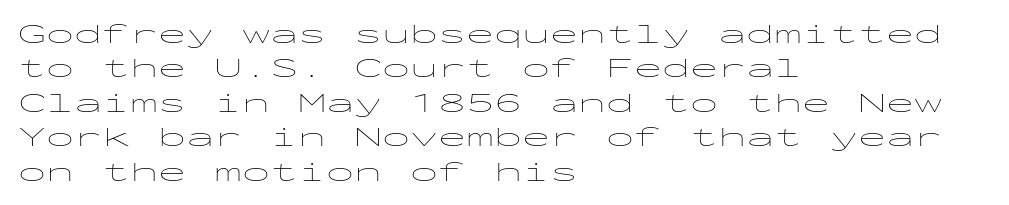
Q: Is the text bold? A: No.
Q: Is the text italic (slanted)? A: No, it is upright.
Q: Is the typeface a serif or a sans-serif typeface? A: Sans-serif.
Q: Is the text underlined? A: No.
Q: How is the paragraph aligned? A: Left-aligned.
Q: Is the spacing between letters normal or unusually wide? A: Normal.
Q: Width (condensed, normal, or wide)? A: Wide.
Q: Stroke contrast? A: Low.
Q: x-height? A: Medium.
Q: Monospaced? A: Yes.
